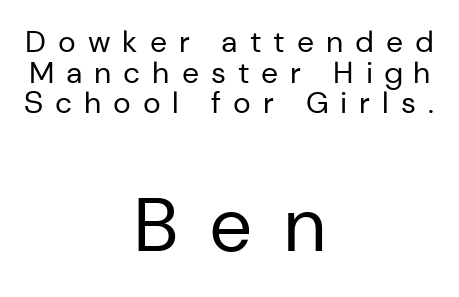
The image shows 76 px regular-weight sans-serif type, upright; set centered, tight line spacing (1.02x), unusually wide letter spacing (+0.4 em), not underlined; the second (bottom) block is 2.53x larger; low stroke contrast and a medium x-height.
